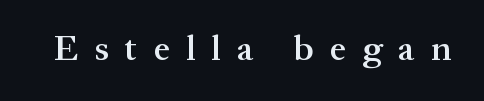
The image shows 36 px semibold serif type, upright; set unusually wide letter spacing (+0.45 em), not underlined; medium stroke contrast and a medium x-height.
